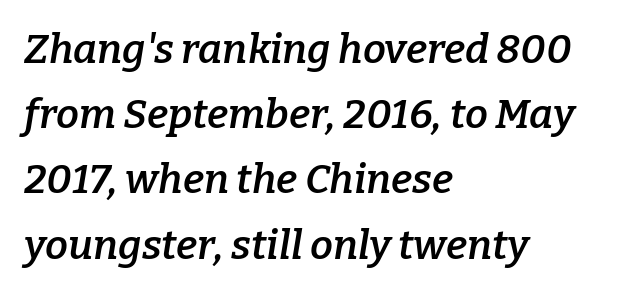
{"serif": "yes", "italic": "yes", "lean": "right", "slant_degrees": 9, "bold": "semi", "weight": "semibold", "width": "normal", "stroke_contrast": "low", "x_height": "medium", "monospaced": "no", "underline": "no", "align": "left", "line_spacing": "normal", "line_spacing_ratio": 1.59, "letter_spacing": "normal", "letter_spacing_em": 0.0, "glyph_px": 41}
